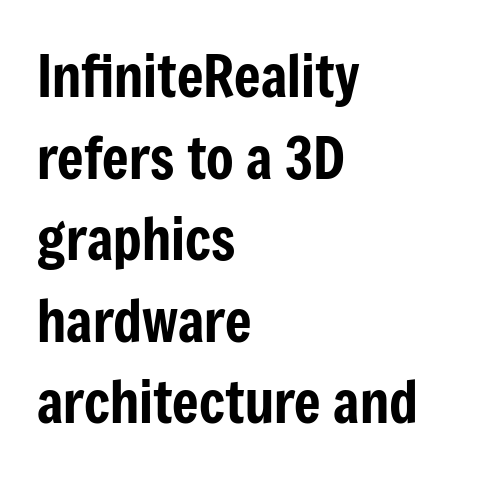
{"serif": "no", "italic": "no", "width": "condensed", "stroke_contrast": "low", "x_height": "medium", "monospaced": "no", "underline": "no", "align": "left", "line_spacing": "normal", "line_spacing_ratio": 1.43, "letter_spacing": "normal", "letter_spacing_em": 0.0, "glyph_px": 57}
